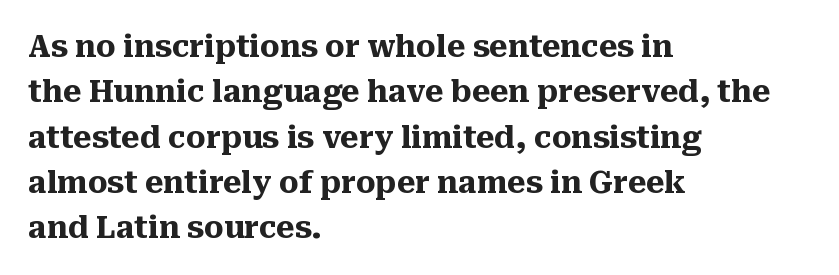
Q: Is the text bold? A: Yes.
Q: Is the text italic (slanted)? A: No, it is upright.
Q: Is the typeface a serif or a sans-serif typeface? A: Serif.
Q: Is the text underlined? A: No.
Q: How is the paragraph aligned? A: Left-aligned.
Q: Is the spacing between letters normal or unusually wide? A: Normal.
Q: Is the spacing between lines tight, normal or loose? A: Normal.
Q: Width (condensed, normal, or wide)? A: Normal.
Q: Stroke contrast? A: Medium.
Q: x-height? A: Medium.
Q: Monospaced? A: No.
